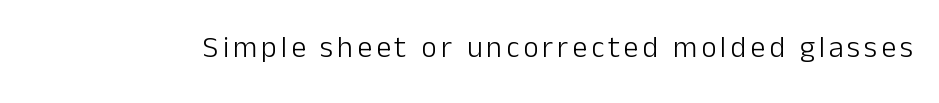
{"serif": "no", "italic": "no", "bold": "no", "weight": "light", "width": "normal", "stroke_contrast": "low", "x_height": "medium", "monospaced": "no", "underline": "no", "glyph_px": 30}
